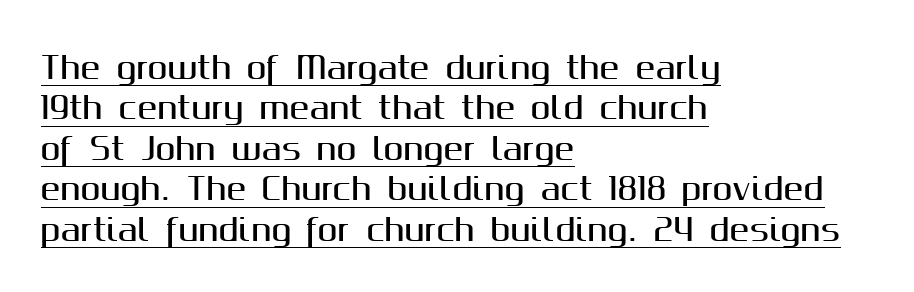
The horizontal fit of the characters is conventional and even. Left-aligned paragraph, ragged on the right. In terms of posture, this sample is upright. The glyphs are accompanied by a horizontal stroke just below them.
